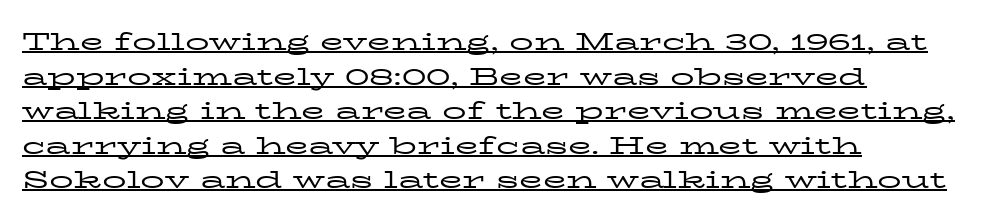
Q: Is the text bold? A: No.
Q: Is the text italic (slanted)? A: No, it is upright.
Q: Is the text underlined? A: Yes.
Q: How is the paragraph aligned? A: Left-aligned.
Q: Is the spacing between letters normal or unusually wide? A: Normal.
Q: Is the spacing between lines tight, normal or loose? A: Normal.
